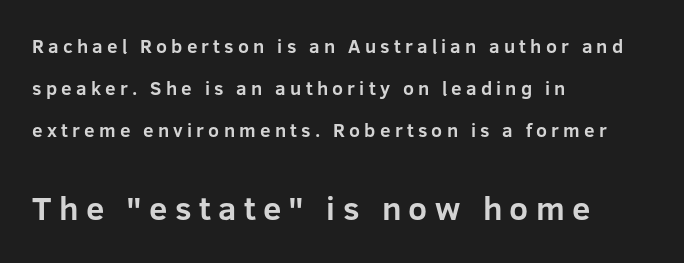
The image shows 33 px bold sans-serif type, upright; set left-aligned, loose line spacing (2.21x), unusually wide letter spacing (+0.22 em), not underlined; the second (bottom) block is 1.74x larger; low stroke contrast and a medium x-height.
